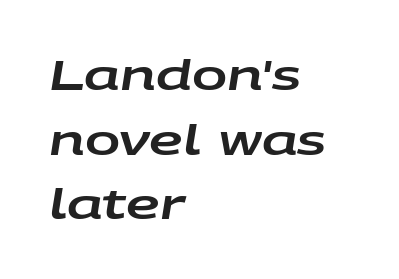
The image shows 42 px wide type, italic (leaning right); set left-aligned, normal line spacing (1.54x), normal letter spacing, not underlined; low stroke contrast and a large x-height.
